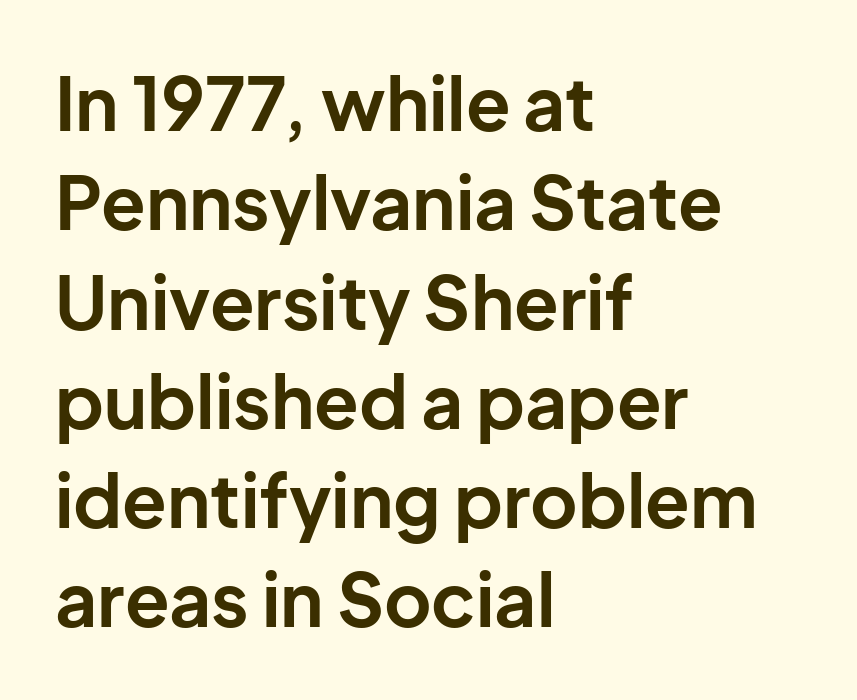
The image shows 73 px bold sans-serif type, upright; set left-aligned, normal line spacing (1.36x), normal letter spacing, not underlined; low stroke contrast and a medium x-height.
